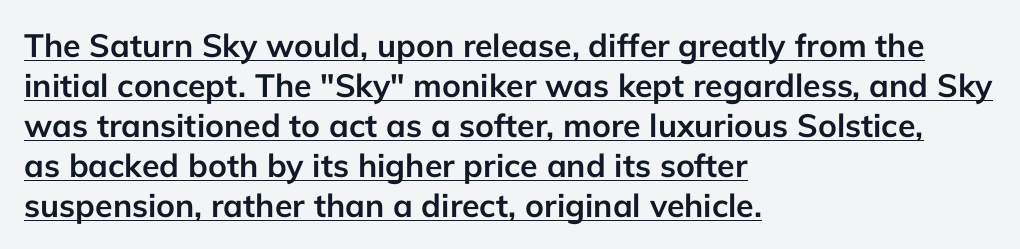
The lines in this sample share a left origin and differ only in where they stop. Leading: standard. Tall strokes in this sample are plumb rather than angled. Here the designer chose a conventional face with non-uniform glyph widths.
